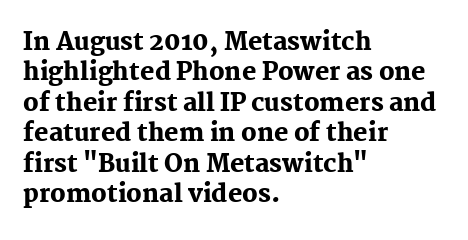
Q: Is the text bold? A: Yes.
Q: Is the text italic (slanted)? A: No, it is upright.
Q: Is the text underlined? A: No.
Q: How is the paragraph aligned? A: Left-aligned.
Q: Is the spacing between letters normal or unusually wide? A: Normal.
Q: Is the spacing between lines tight, normal or loose? A: Normal.
